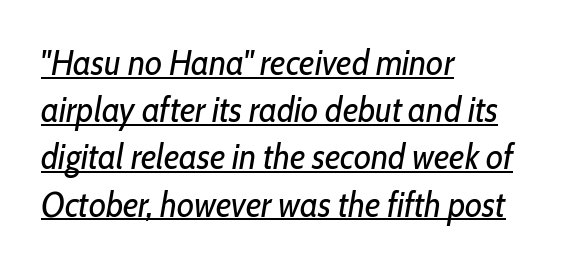
The image shows 35 px regular-weight, condensed type, italic (leaning right); set left-aligned, normal line spacing (1.35x), normal letter spacing, underlined; low stroke contrast and a medium x-height.
